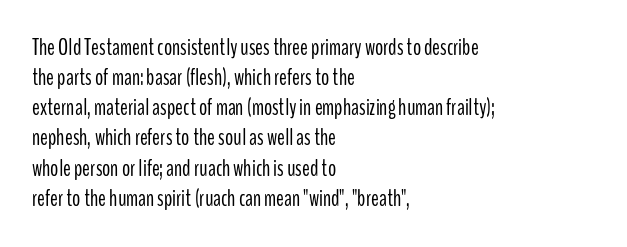
{"italic": "no", "bold": "no", "underline": "no", "align": "left", "line_spacing": "normal", "line_spacing_ratio": 1.31, "letter_spacing": "normal", "letter_spacing_em": 0.0, "glyph_px": 23}
